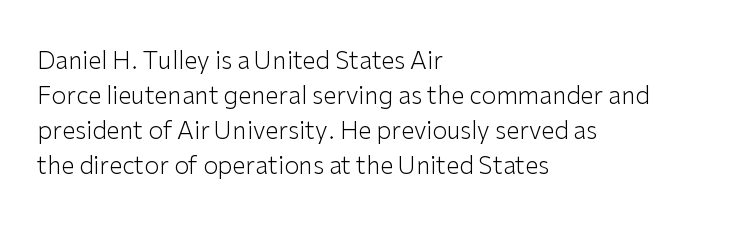
No word sits above an underline. This is the regular roman posture of the typeface. The lines in this sample share a left origin and differ only in where they stop. Successive baselines arrive at the customary interval.
